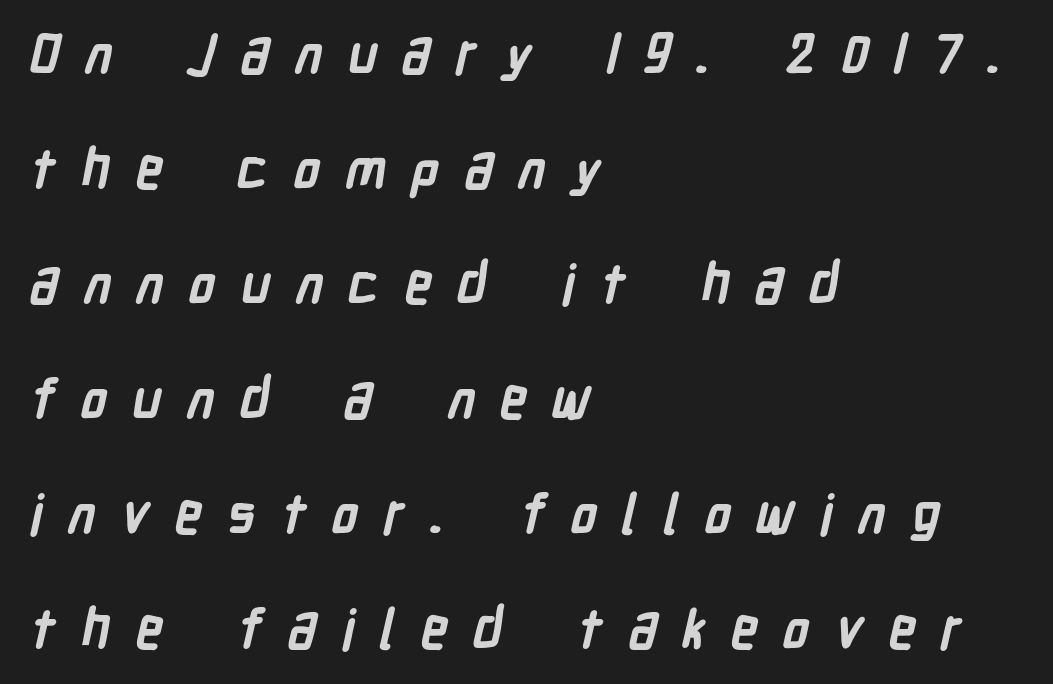
Q: Is the text bold? A: Yes.
Q: Is the typeface a serif or a sans-serif typeface? A: Sans-serif.
Q: Is the text underlined? A: No.
Q: How is the paragraph aligned? A: Left-aligned.
Q: Is the spacing between letters normal or unusually wide? A: Unusually wide.
Q: Is the spacing between lines tight, normal or loose? A: Loose.
Q: Width (condensed, normal, or wide)? A: Condensed.
Q: Stroke contrast? A: Low.
Q: x-height? A: Medium.
Q: Monospaced? A: No.
